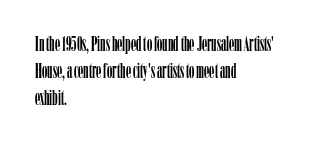
Q: Is the text italic (slanted)? A: No, it is upright.
Q: Is the text underlined? A: No.
Q: How is the paragraph aligned? A: Left-aligned.
Q: Is the spacing between letters normal or unusually wide? A: Normal.
Q: Is the spacing between lines tight, normal or loose? A: Normal.
